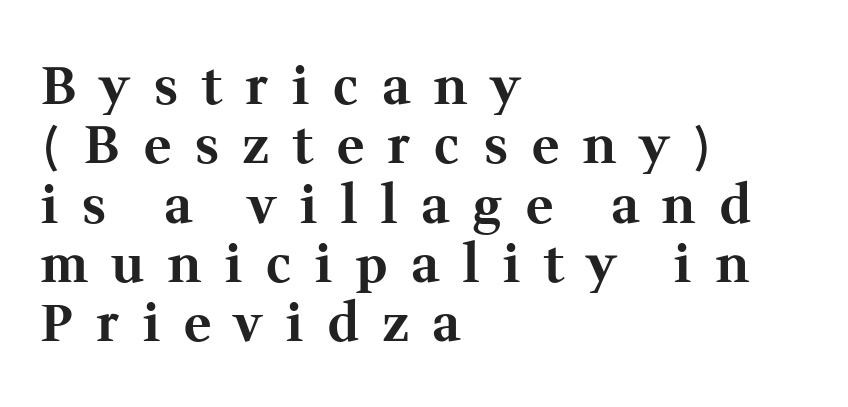
Only glyphs here, with clear space below each row. Short and long lines alike share a common starting point at left. The passage shown is typed in a proportional face where columns would drift. Caption: bold face, heavy strokes. Nope, not italic — everything's standing straight.
